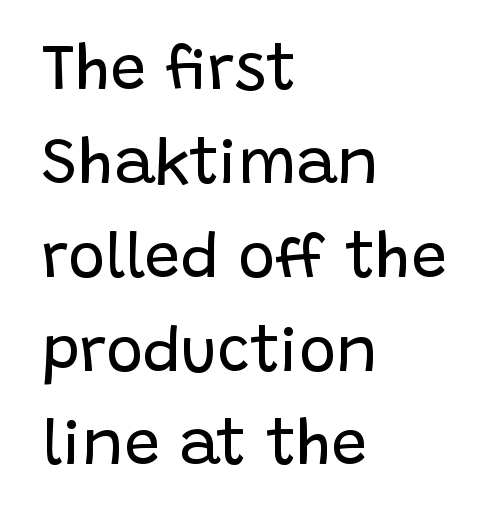
These lines are composed in type without serifs. The rendering uses a moderate line-height, typical for paragraphs. Does the copy run flush right? No — it runs flush left. When letters stand straight like this, we call the style roman or upright.
